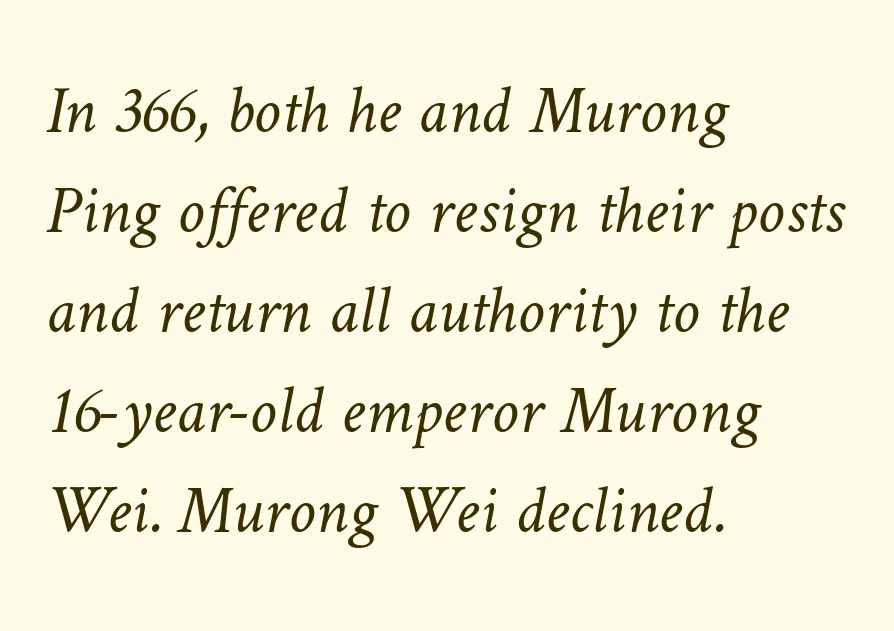
The image shows 68 px light type; set left-aligned, normal line spacing (1.47x), normal letter spacing, not underlined; low stroke contrast and a medium x-height.
